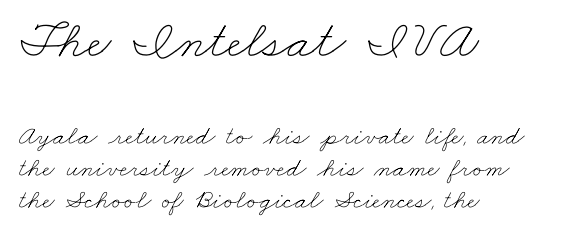
The image shows 54 px thin, wide type; set left-aligned, line spacing 1.17x, normal letter spacing, not underlined; the first (top) block is 2.0x larger; low stroke contrast and a small x-height.
